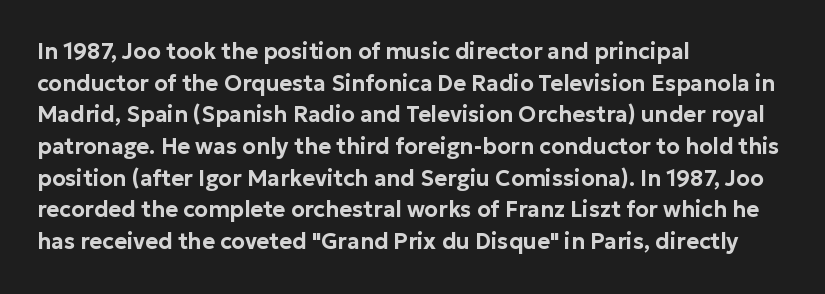
Q: Is the text italic (slanted)? A: No, it is upright.
Q: Is the text underlined? A: No.
Q: How is the paragraph aligned? A: Left-aligned.
Q: Is the spacing between letters normal or unusually wide? A: Normal.
Q: Is the spacing between lines tight, normal or loose? A: Normal.
